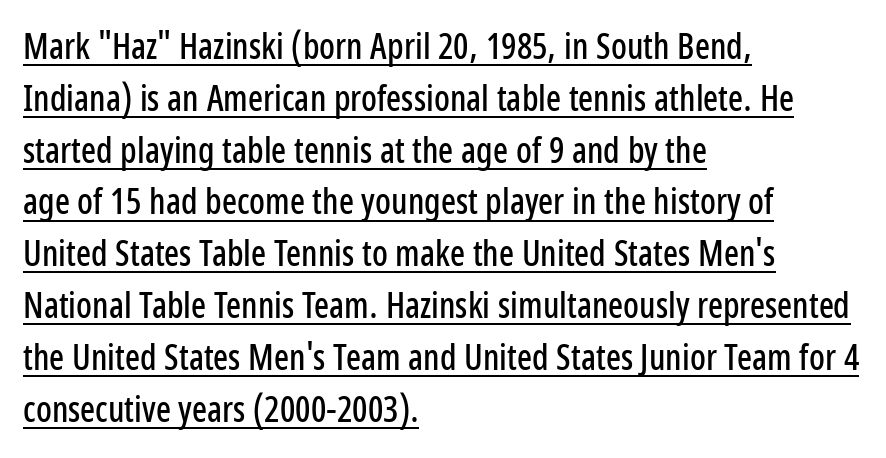
The image shows 35 px condensed sans-serif type, upright; set left-aligned, normal line spacing (1.48x), normal letter spacing, underlined; low stroke contrast and a medium x-height.
